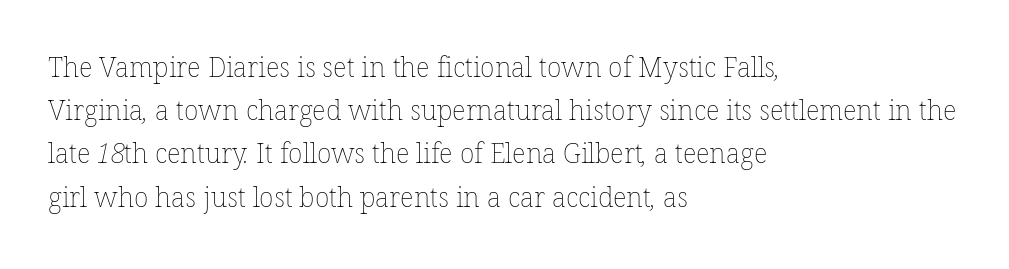
Vertical spacing — default. Observe the ordinary spacing: letters are neighbours, not strangers. Stems here are at most as thick as an everyday book face. The strip under each line holds only bare page. The setting favours the left margin, as ordinary paragraphs usually do.
